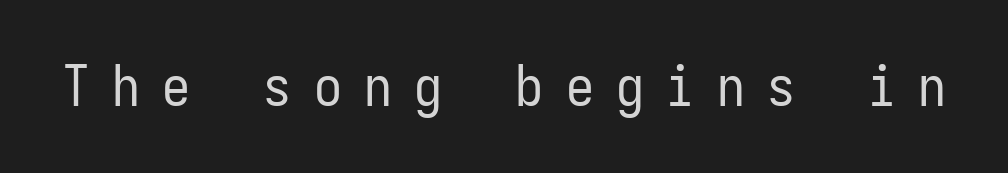
{"serif": "no", "italic": "no", "bold": "no", "weight": "regular", "width": "condensed", "stroke_contrast": "low", "x_height": "medium", "monospaced": "yes", "underline": "no", "letter_spacing": "wide", "letter_spacing_em": 0.4, "glyph_px": 56}
